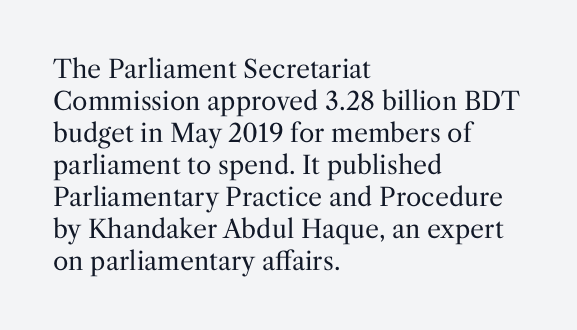
{"italic": "no", "bold": "no", "underline": "no", "align": "left", "line_spacing": "normal", "line_spacing_ratio": 1.28, "letter_spacing": "normal", "letter_spacing_em": 0.0, "glyph_px": 25}
